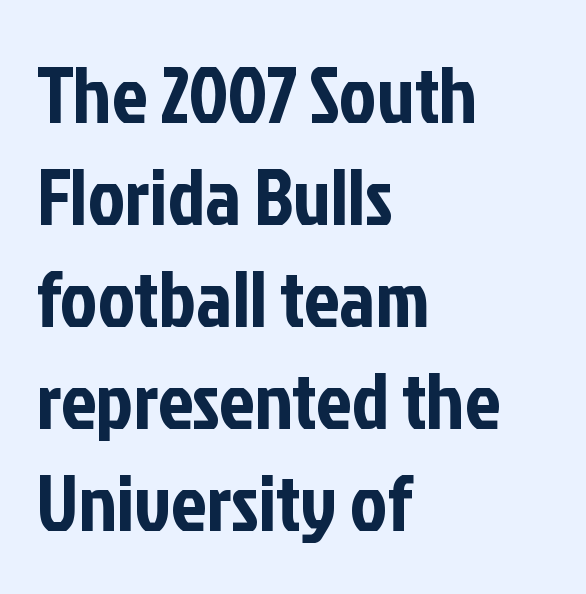
Each letter's strokes conclude bluntly, with no projecting serifs. Horizontal alignment here is leftward, the default for most running prose. Unlike italic type, these characters show no tilt at all. Spacing verdict: proportional, widths tailored to each character. Is there much room between lines? A standard amount, neither cramped nor airy. Tracking here is standard; glyphs follow each other at the usual distance.
